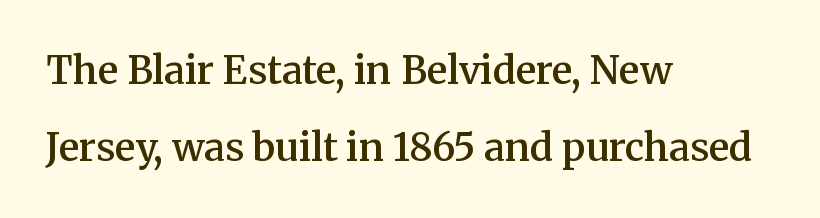
The image shows 38 px semibold serif type, upright; set left-aligned, loose line spacing (2.02x), normal letter spacing, not underlined; medium stroke contrast and a medium x-height.
